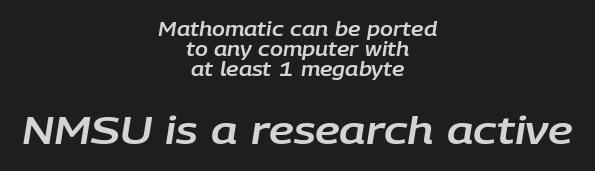
The rendering enlarges the type as you move from the upper chunk to the lower. Students, observe: this is what under-led, compact text looks like. Style check: oblique. Spacing verdict: proportional, widths tailored to each character. Default kerning and tracking; the words read as compact shapes. The compositor balanced each line on the midline.
